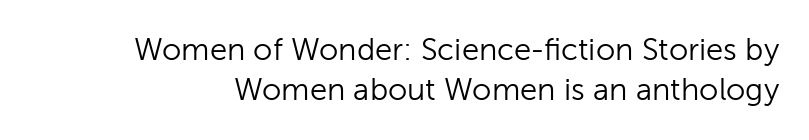
Q: Is the text bold? A: No.
Q: Is the text italic (slanted)? A: No, it is upright.
Q: Is the typeface a serif or a sans-serif typeface? A: Sans-serif.
Q: Is the text underlined? A: No.
Q: Is the spacing between letters normal or unusually wide? A: Normal.
Q: Is the spacing between lines tight, normal or loose? A: Normal.
Q: Width (condensed, normal, or wide)? A: Normal.
Q: Stroke contrast? A: Low.
Q: x-height? A: Medium.
Q: Monospaced? A: No.
